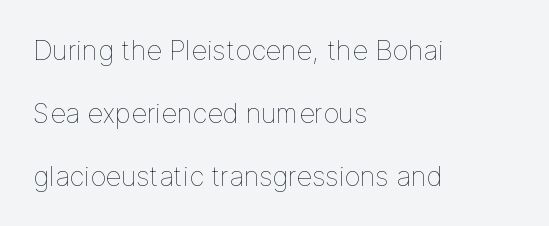
{"italic": "no", "bold": "no", "underline": "no", "align": "left", "line_spacing": "loose", "line_spacing_ratio": 2.33, "letter_spacing": "normal", "letter_spacing_em": 0.0, "glyph_px": 27}
